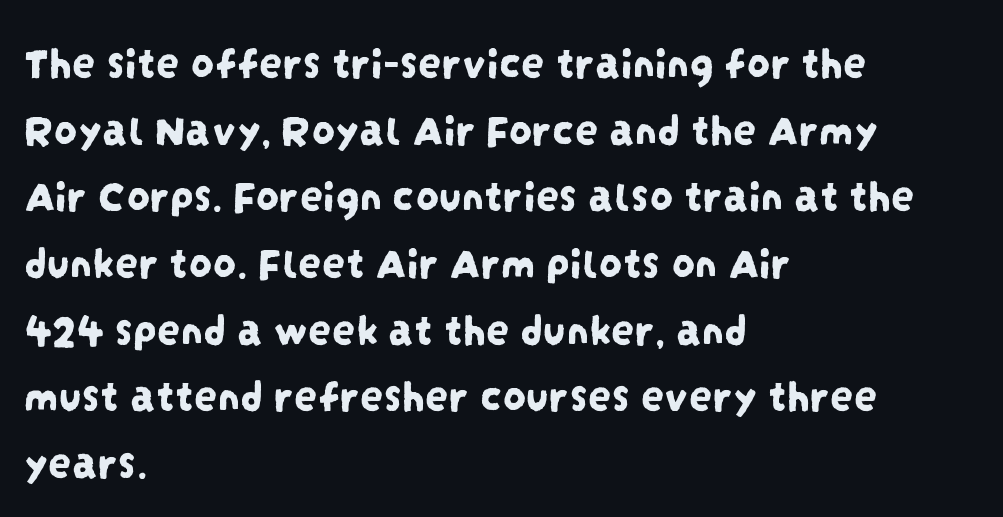
Are there feet on the stems? There aren't — it's a sans. Line starts are locked; line ends wander. Bare-footed words on every line. Each letter keeps its own natural width here, so spacing adapts to shape. The passage shown stacks its lines at a standard gap.
